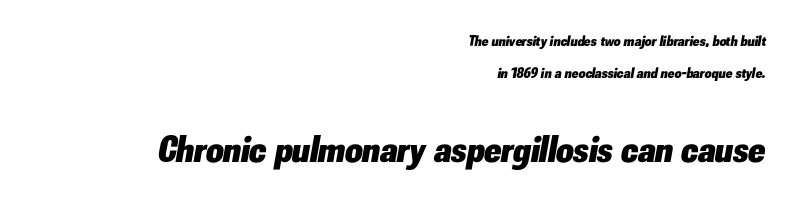
{"italic": "yes", "lean": "right", "slant_degrees": 10, "bold": "yes", "weight": "heavy", "width": "normal", "stroke_contrast": "low", "x_height": "small", "monospaced": "no", "underline": "no", "align": "right", "line_spacing": "loose", "line_spacing_ratio": 2.13, "letter_spacing": "normal", "letter_spacing_em": 0.0, "larger_block": "second", "size_ratio": 2.53, "glyph_px": 38}
